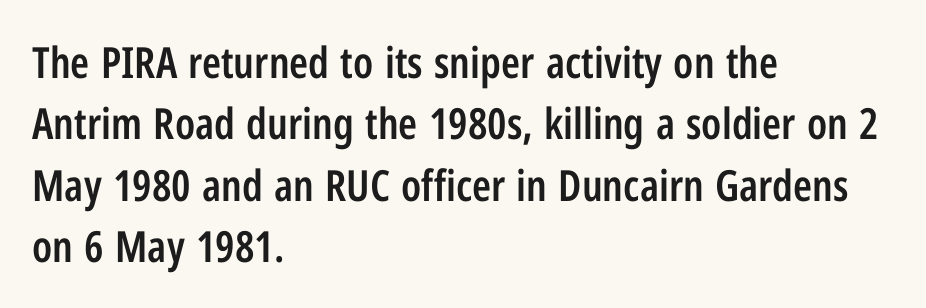
The image shows 43 px semibold, condensed sans-serif type, upright; set left-aligned, normal line spacing (1.43x), normal letter spacing, not underlined; low stroke contrast and a medium x-height.
